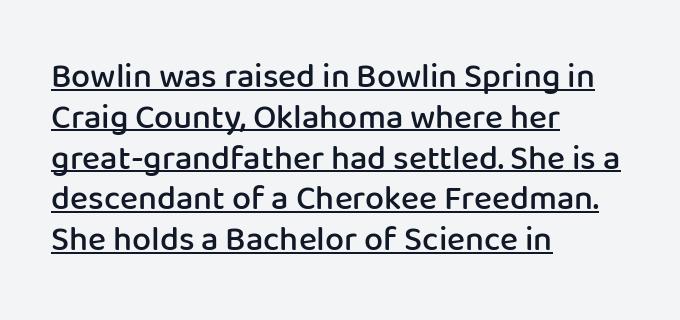
The image shows 34 px semibold sans-serif type, upright; set left-aligned, line spacing 1.2x, normal letter spacing, underlined; low stroke contrast and a medium x-height.
